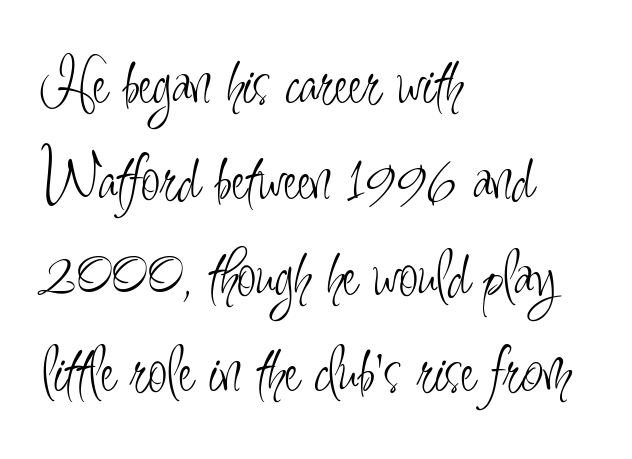
Q: Is the text bold? A: No.
Q: Is the typeface a serif or a sans-serif typeface? A: Sans-serif.
Q: Is the text underlined? A: No.
Q: How is the paragraph aligned? A: Left-aligned.
Q: Is the spacing between letters normal or unusually wide? A: Normal.
Q: Is the spacing between lines tight, normal or loose? A: Normal.
Q: Width (condensed, normal, or wide)? A: Condensed.
Q: Stroke contrast? A: Low.
Q: x-height? A: Small.
Q: Monospaced? A: No.
